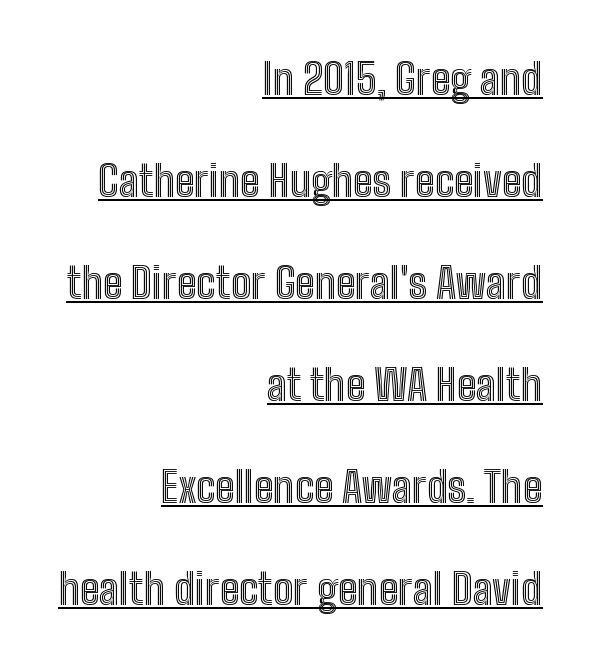
Q: Is the text italic (slanted)? A: No, it is upright.
Q: Is the text underlined? A: Yes.
Q: How is the paragraph aligned? A: Right-aligned.
Q: Is the spacing between letters normal or unusually wide? A: Normal.
Q: Is the spacing between lines tight, normal or loose? A: Loose.
Q: Width (condensed, normal, or wide)? A: Condensed.
Q: x-height? A: Medium.
Q: Monospaced? A: No.
